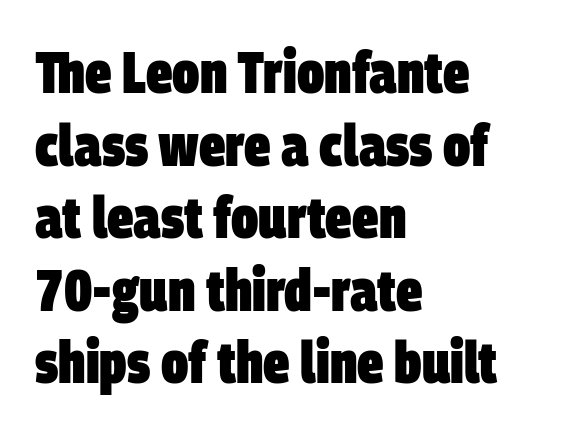
Casual observation: everything's shoved over to the left. Check under the words: just untouched page. You could not count columns in this text — the font is proportionally spaced. Compared with an ordinary text face, these strokes are far heavier — a full bold. Glyph-to-glyph distance matches everyday printed text.
